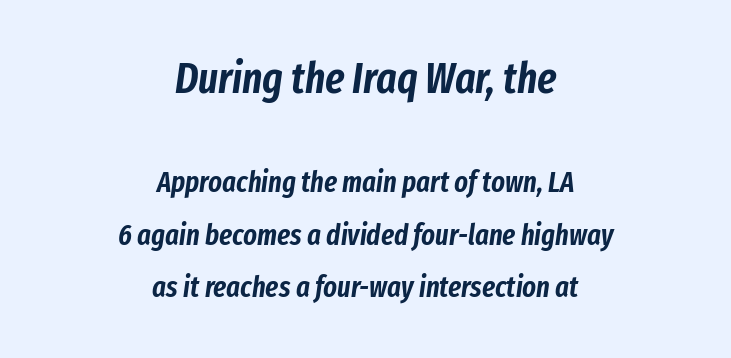
{"italic": "yes", "lean": "right", "slant_degrees": 8, "width": "condensed", "stroke_contrast": "low", "x_height": "medium", "monospaced": "no", "underline": "no", "align": "center", "line_spacing_ratio": 1.81, "letter_spacing": "normal", "letter_spacing_em": 0.0, "larger_block": "first", "size_ratio": 1.48, "glyph_px": 43}
